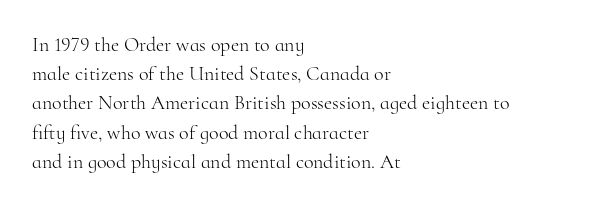
The image shows 20 px text type, upright; set left-aligned, normal line spacing (1.46x), normal letter spacing, not underlined.
